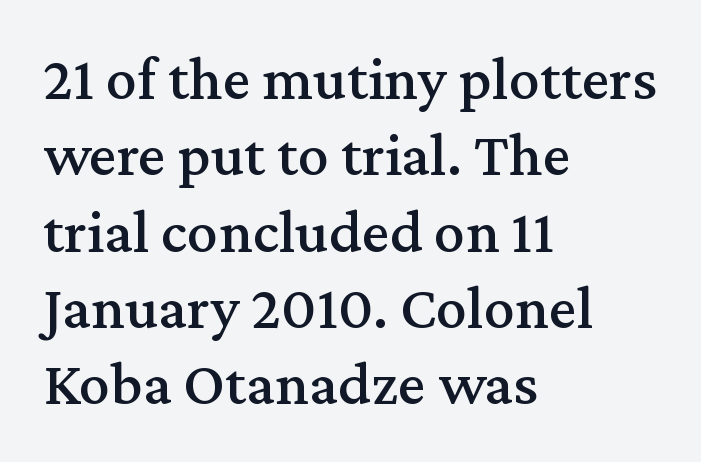
Q: Is the text italic (slanted)? A: No, it is upright.
Q: Is the typeface a serif or a sans-serif typeface? A: Serif.
Q: Is the text underlined? A: No.
Q: How is the paragraph aligned? A: Left-aligned.
Q: Is the spacing between letters normal or unusually wide? A: Normal.
Q: Width (condensed, normal, or wide)? A: Normal.
Q: Stroke contrast? A: Medium.
Q: x-height? A: Medium.
Q: Monospaced? A: No.
